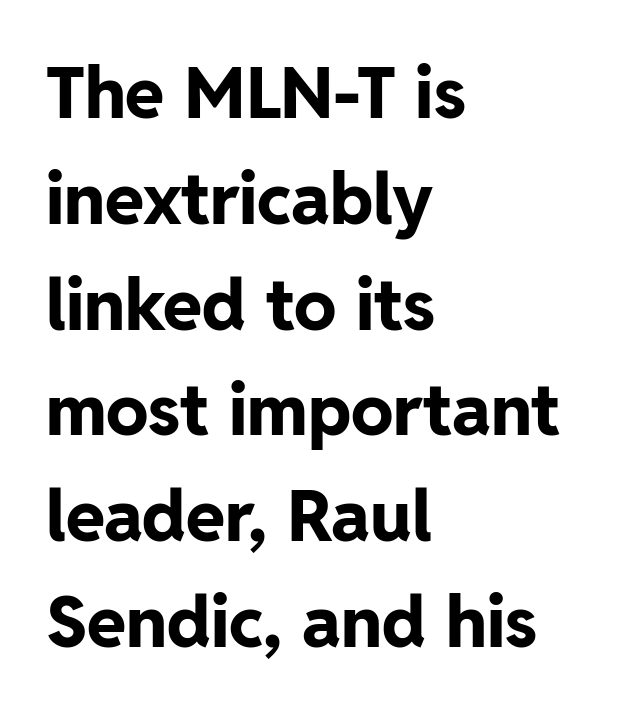
The image shows 71 px bold sans-serif type, upright; set left-aligned, normal line spacing (1.49x), normal letter spacing, not underlined; low stroke contrast and a medium x-height.
